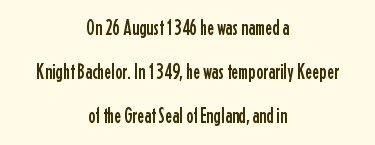
The image shows 21 px text type, upright; set centered, loose line spacing (2.09x), normal letter spacing, not underlined.
